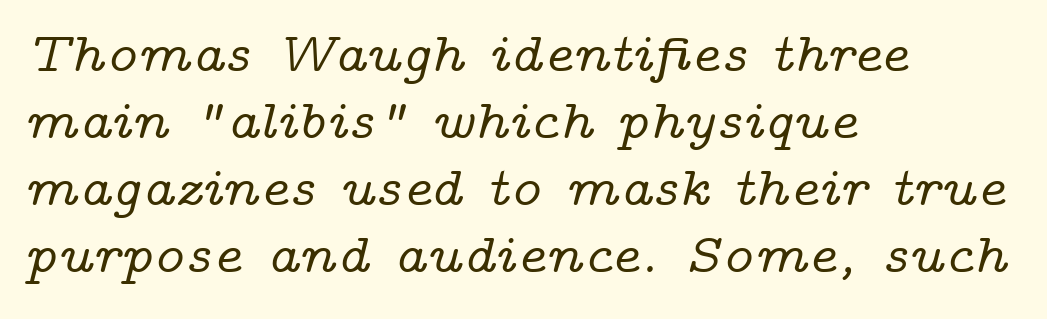
Emphasis-style slanted type is in use. A typesetter would call this proportional, since set widths differ per character. Reading down the block, your eye returns to a fixed left position each line. A typesetter would label this face a serif. The type is set solid horizontally, with unmodified tracking.
